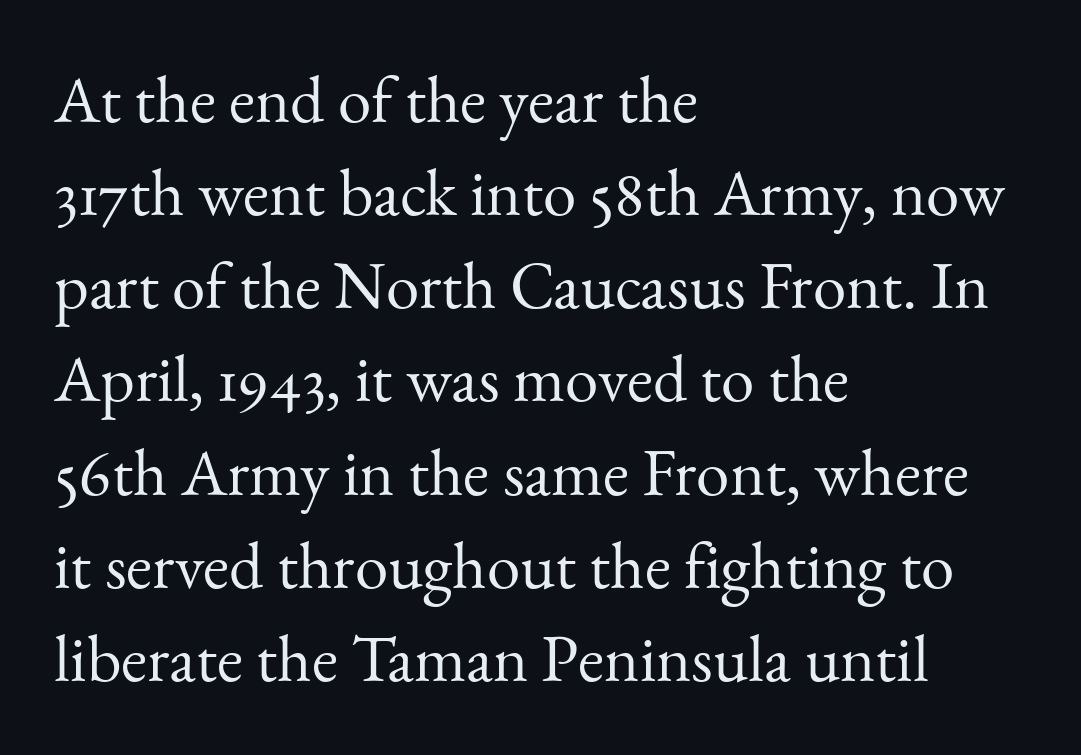
{"serif": "yes", "italic": "no", "bold": "no", "weight": "light", "width": "normal", "stroke_contrast": "medium", "x_height": "small", "monospaced": "no", "underline": "no", "align": "left", "line_spacing": "normal", "line_spacing_ratio": 1.39, "letter_spacing": "normal", "letter_spacing_em": 0.0, "glyph_px": 67}
